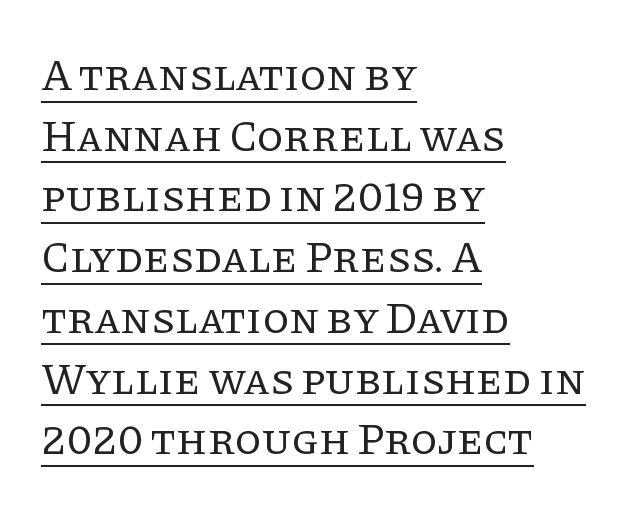
Q: Is the text bold? A: No.
Q: Is the text italic (slanted)? A: No, it is upright.
Q: Is the typeface a serif or a sans-serif typeface? A: Serif.
Q: Is the text underlined? A: Yes.
Q: How is the paragraph aligned? A: Left-aligned.
Q: Is the spacing between letters normal or unusually wide? A: Normal.
Q: Is the spacing between lines tight, normal or loose? A: Normal.
Q: Width (condensed, normal, or wide)? A: Normal.
Q: Stroke contrast? A: Low.
Q: x-height? A: Large.
Q: Monospaced? A: No.
